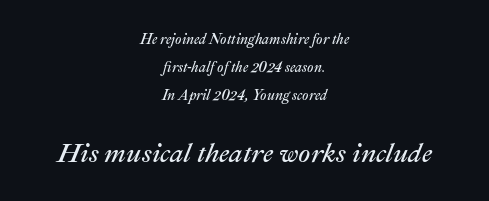
The image shows 27 px text type, italic (leaning right); set centered, loose line spacing (2.0x), normal letter spacing, not underlined; the second (bottom) block is 1.93x larger.
